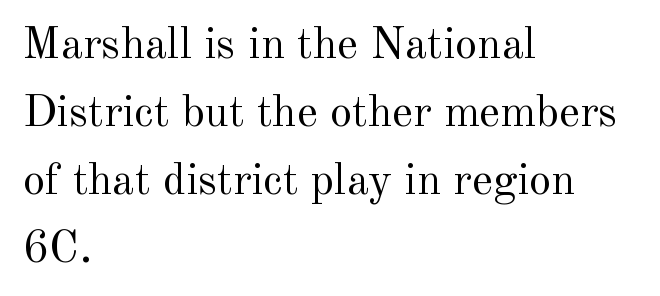
{"serif": "yes", "italic": "no", "bold": "no", "weight": "regular", "width": "normal", "x_height": "small", "monospaced": "no", "underline": "no", "align": "left", "line_spacing": "normal", "line_spacing_ratio": 1.51, "letter_spacing": "normal", "letter_spacing_em": 0.0, "glyph_px": 45}
